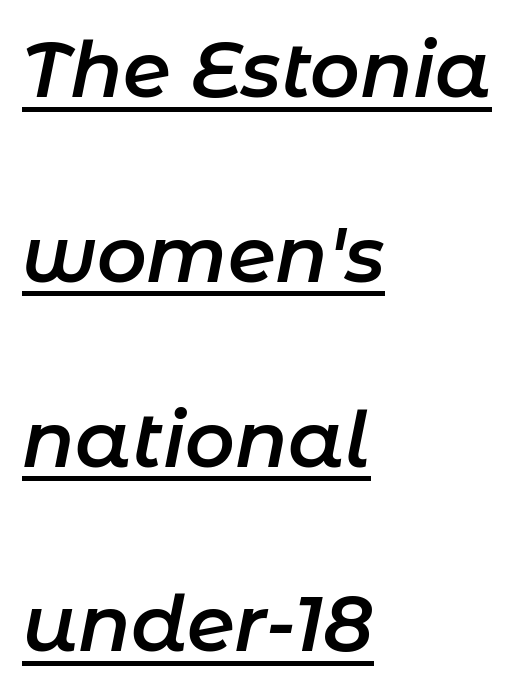
The image shows 77 px semibold type, italic (leaning right); set left-aligned, loose line spacing (2.4x), normal letter spacing, underlined; low stroke contrast and a medium x-height.
